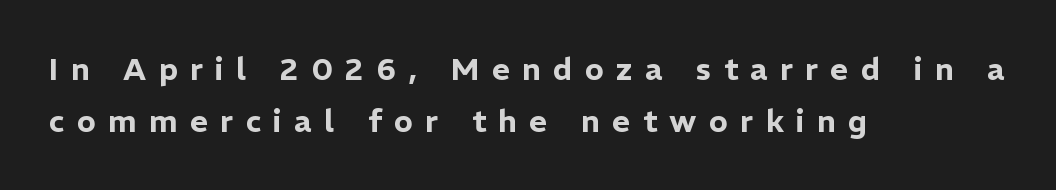
You could only call the tracking loose — the letters float apart. Descender tails drop into unmarked territory. Do the characters align in a grid? No, the font is proportional. The rows are spaced the way most documents space them.
